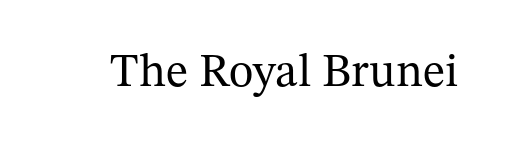
Spacing verdict: proportional, widths tailored to each character. The specimen omits any rule beneath the text block's lines. The font is comparable to plain body text, perhaps lighter. Tracking value appears to be zero — textbook default spacing. Each letter's strokes conclude with small projecting serifs. No italicization has been applied; the sample stays upright.
